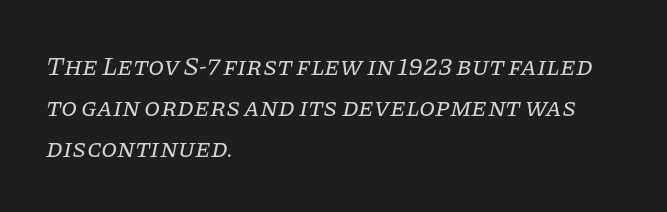
Q: Is the text bold? A: No.
Q: Is the text italic (slanted)? A: Yes, it leans right by about 11 degrees.
Q: Is the text underlined? A: No.
Q: How is the paragraph aligned? A: Left-aligned.
Q: Is the spacing between letters normal or unusually wide? A: Normal.
Q: Is the spacing between lines tight, normal or loose? A: Normal.
